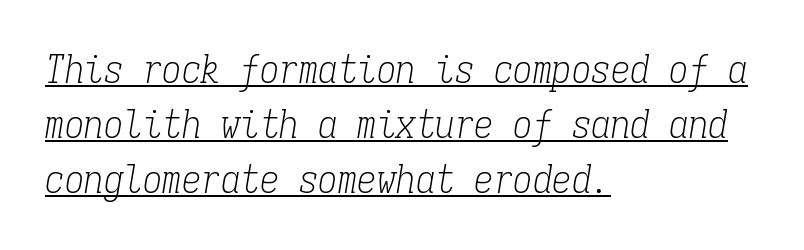
The image shows 39 px light, condensed serif type, italic (leaning right), monospaced; set left-aligned, normal line spacing (1.41x), normal letter spacing, underlined; low stroke contrast and a medium x-height.
